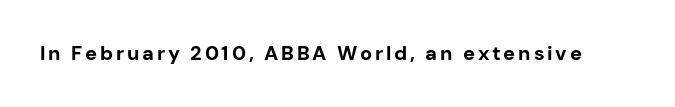
The image shows 20 px bold type, upright; set not underlined.
